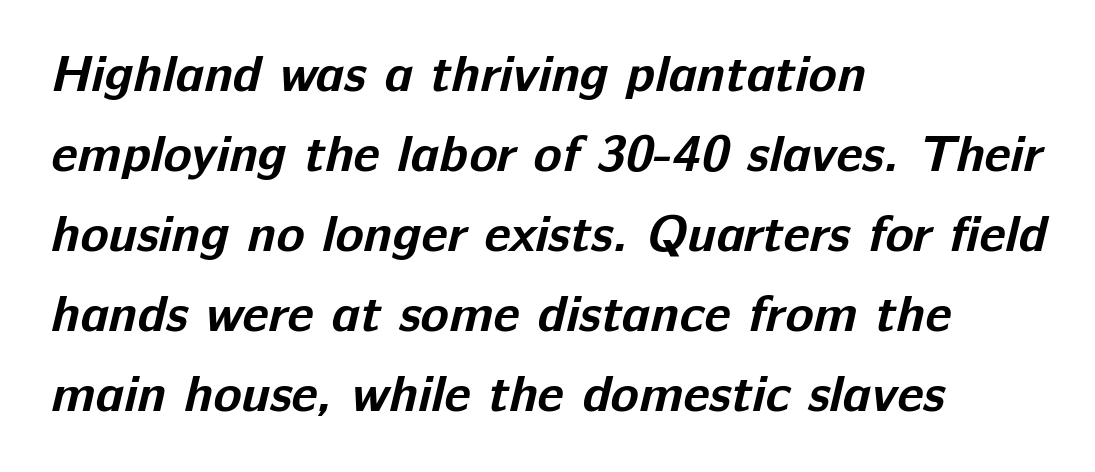
Q: Is the text bold? A: Yes.
Q: Is the typeface a serif or a sans-serif typeface? A: Sans-serif.
Q: Is the text underlined? A: No.
Q: How is the paragraph aligned? A: Left-aligned.
Q: Is the spacing between letters normal or unusually wide? A: Normal.
Q: Is the spacing between lines tight, normal or loose? A: Normal.
Q: Width (condensed, normal, or wide)? A: Normal.
Q: Stroke contrast? A: Low.
Q: x-height? A: Medium.
Q: Monospaced? A: No.
